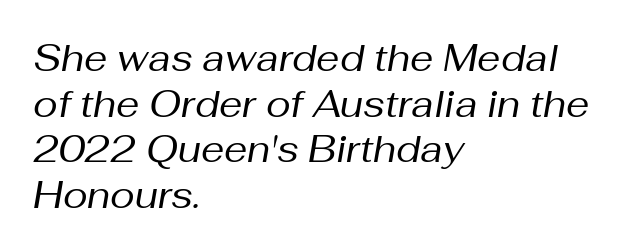
{"italic": "yes", "lean": "right", "slant_degrees": 10, "bold": "no", "weight": "regular", "width": "normal", "stroke_contrast": "medium", "x_height": "medium", "monospaced": "no", "underline": "no", "align": "left", "line_spacing_ratio": 1.23, "letter_spacing": "normal", "letter_spacing_em": 0.0, "glyph_px": 37}
